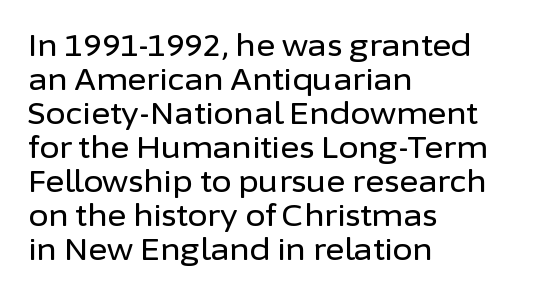
The image shows 29 px sans-serif type, upright; set left-aligned, line spacing 1.17x, normal letter spacing, not underlined; low stroke contrast and a medium x-height.
